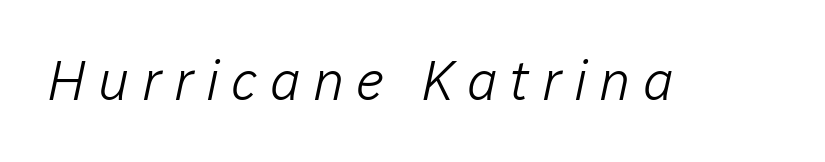
{"italic": "yes", "lean": "right", "slant_degrees": 12, "bold": "no", "weight": "light", "width": "normal", "stroke_contrast": "low", "x_height": "medium", "monospaced": "no", "underline": "no", "letter_spacing": "wide", "letter_spacing_em": 0.21, "glyph_px": 56}
